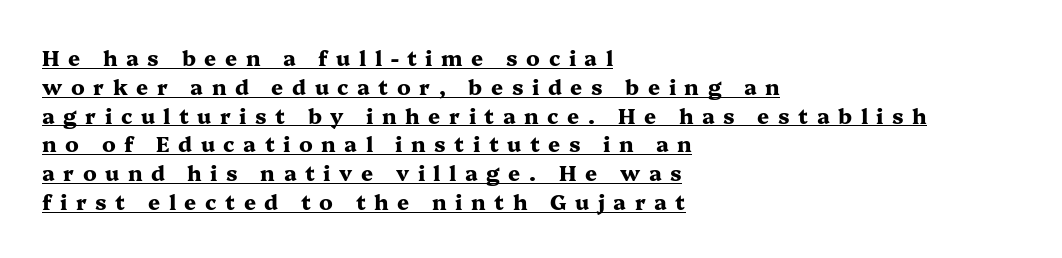
The image shows 21 px bold type, upright; set left-aligned, normal line spacing (1.37x), unusually wide letter spacing (+0.41 em), underlined.
